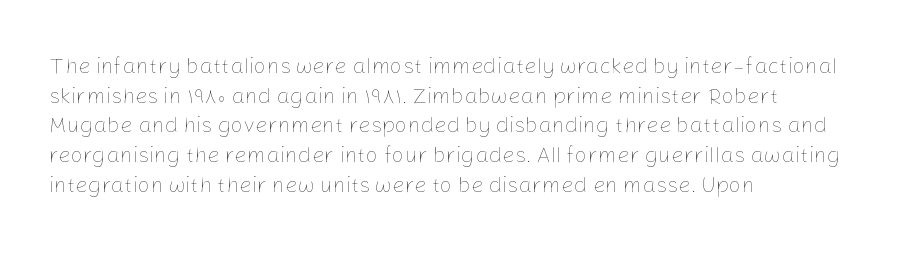
Q: Is the text bold? A: No.
Q: Is the text italic (slanted)? A: No, it is upright.
Q: Is the text underlined? A: No.
Q: How is the paragraph aligned? A: Left-aligned.
Q: Is the spacing between letters normal or unusually wide? A: Normal.
Q: Is the spacing between lines tight, normal or loose? A: Normal.
